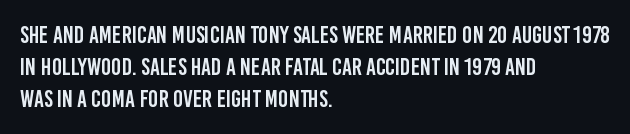
Q: Is the text italic (slanted)? A: No, it is upright.
Q: Is the text underlined? A: No.
Q: How is the paragraph aligned? A: Left-aligned.
Q: Is the spacing between letters normal or unusually wide? A: Normal.
Q: Is the spacing between lines tight, normal or loose? A: Normal.
